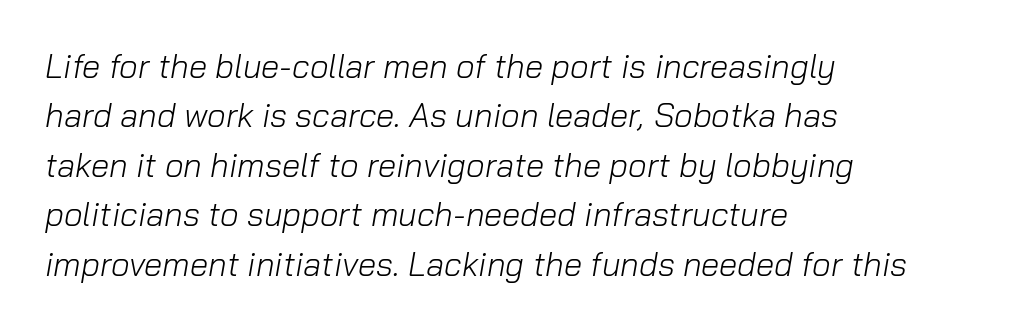
The image shows 33 px light type, italic (leaning right); set left-aligned, normal line spacing (1.5x), normal letter spacing, not underlined; low stroke contrast and a medium x-height.
